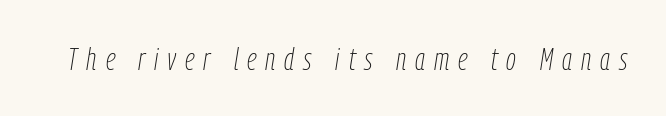
The image shows 31 px thin, condensed type, italic (leaning right); set unusually wide letter spacing (+0.29 em), not underlined; low stroke contrast and a medium x-height.
